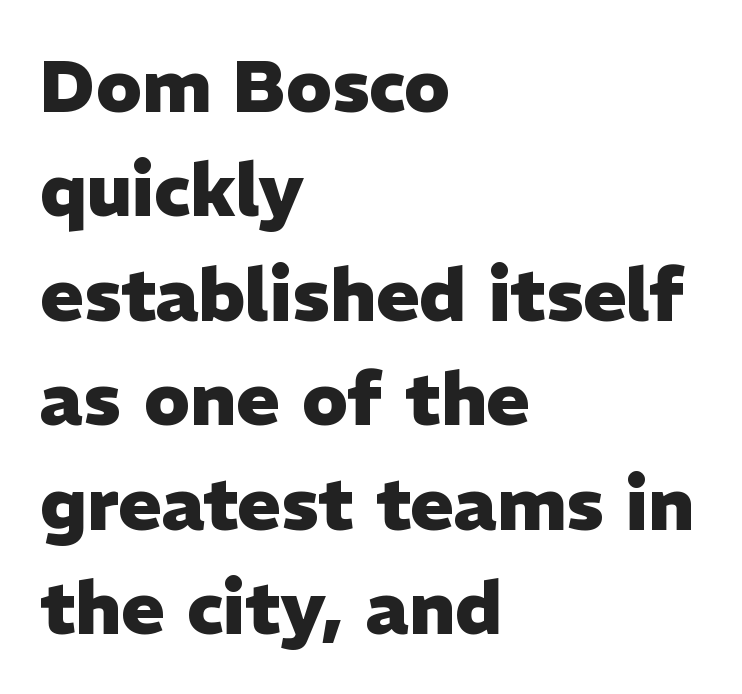
{"serif": "no", "italic": "no", "bold": "yes", "weight": "heavy", "width": "normal", "stroke_contrast": "low", "x_height": "medium", "monospaced": "no", "underline": "no", "align": "left", "line_spacing": "normal", "line_spacing_ratio": 1.43, "letter_spacing": "normal", "letter_spacing_em": 0.0, "glyph_px": 73}
